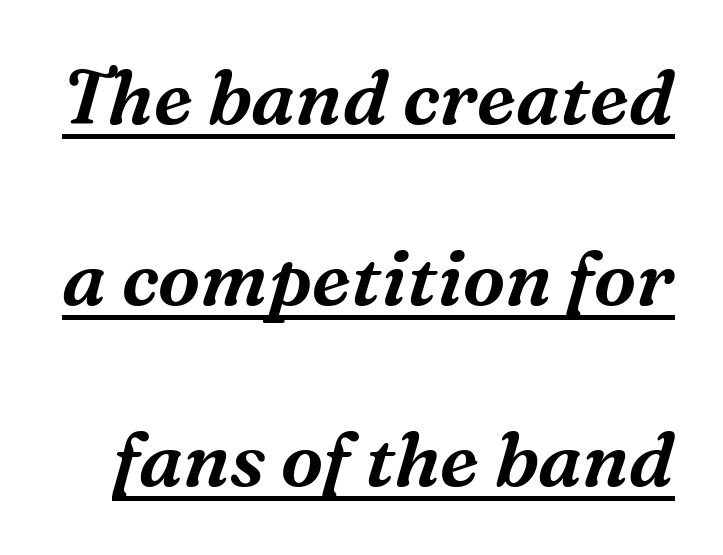
{"serif": "yes", "italic": "yes", "lean": "right", "slant_degrees": 16, "width": "normal", "stroke_contrast": "medium", "x_height": "medium", "monospaced": "no", "underline": "yes", "line_spacing": "loose", "line_spacing_ratio": 2.38, "letter_spacing": "normal", "letter_spacing_em": 0.0, "glyph_px": 76}
